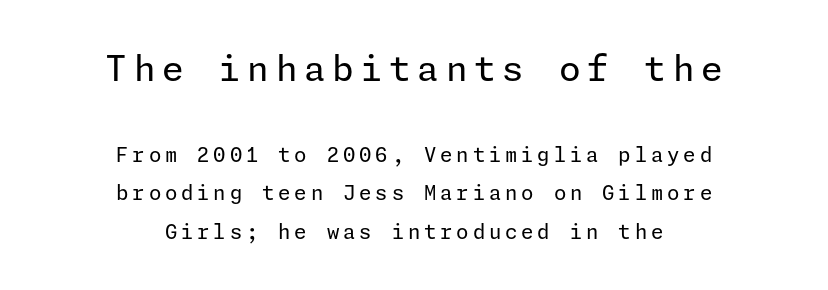
Q: Is the text bold? A: No.
Q: Is the text italic (slanted)? A: No, it is upright.
Q: Is the typeface a serif or a sans-serif typeface? A: Sans-serif.
Q: Is the text underlined? A: No.
Q: How is the paragraph aligned? A: Centered.
Q: Is the spacing between lines tight, normal or loose? A: Loose.
Q: Which block of text is set in a larger size, the first (top) or the second (bottom)? A: The first (top) one.
Q: Width (condensed, normal, or wide)? A: Normal.
Q: Stroke contrast? A: Low.
Q: x-height? A: Medium.
